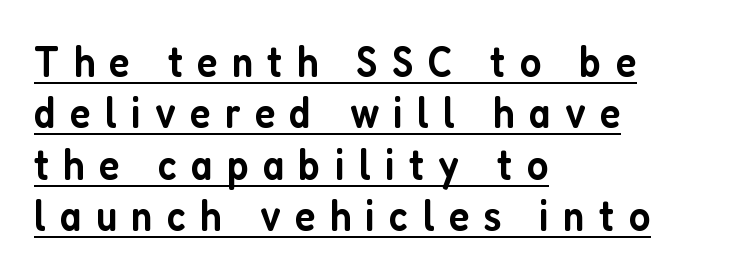
{"serif": "no", "italic": "no", "bold": "semi", "weight": "semibold", "width": "condensed", "stroke_contrast": "low", "x_height": "medium", "monospaced": "no", "underline": "yes", "align": "left", "line_spacing_ratio": 1.17, "letter_spacing": "wide", "letter_spacing_em": 0.32, "glyph_px": 44}
